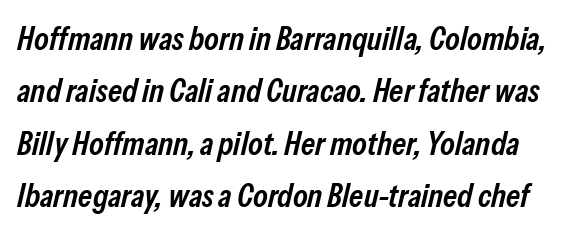
Honestly, the row spacing looks completely unremarkable. Weight check: semibold — heavier than regular, not quite bold. Tracking value appears to be zero — textbook default spacing. Do the characters align in a grid? No, the font is proportional. Lines of text with bare space underneath. When letters slant like this, we call the style italic.
